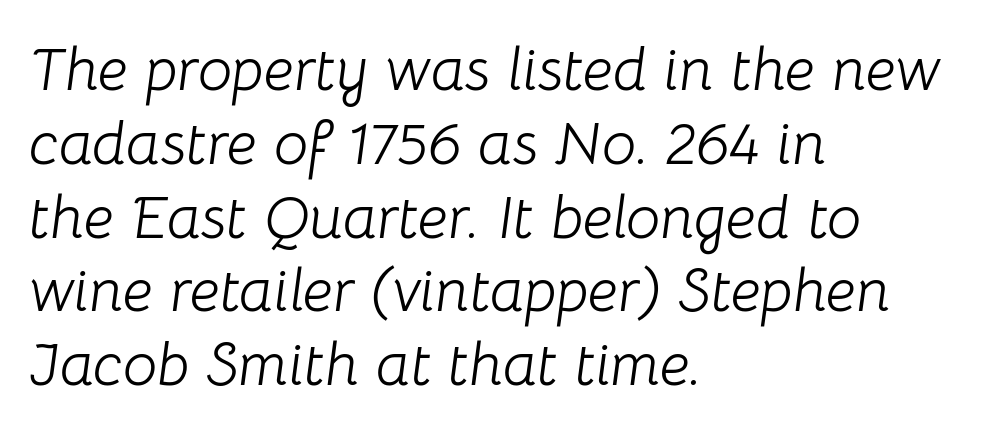
{"italic": "yes", "lean": "right", "slant_degrees": 8, "bold": "no", "weight": "light", "width": "normal", "stroke_contrast": "low", "x_height": "medium", "monospaced": "no", "underline": "no", "align": "left", "line_spacing_ratio": 1.21, "letter_spacing": "normal", "letter_spacing_em": 0.0, "glyph_px": 61}
